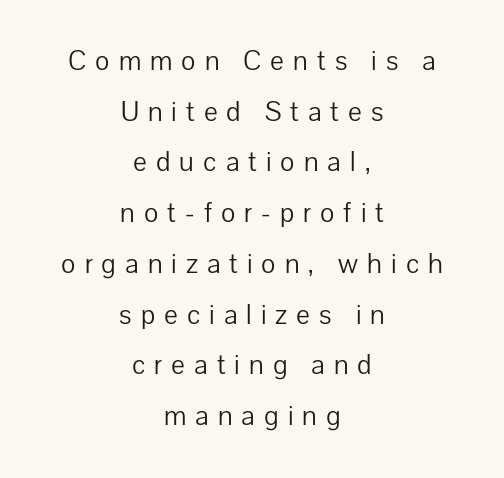
The image shows 29 px light sans-serif type, upright; set centered, line spacing 1.75x, unusually wide letter spacing (+0.31 em), not underlined; low stroke contrast and a medium x-height.
